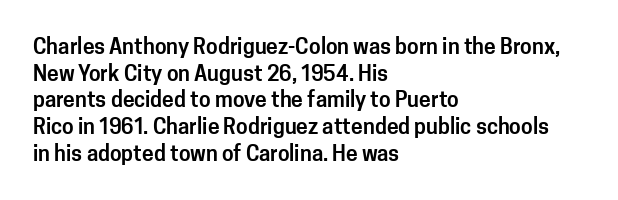
{"italic": "no", "underline": "no", "align": "left", "line_spacing": "normal", "line_spacing_ratio": 1.27, "letter_spacing": "normal", "letter_spacing_em": 0.0, "glyph_px": 21}
